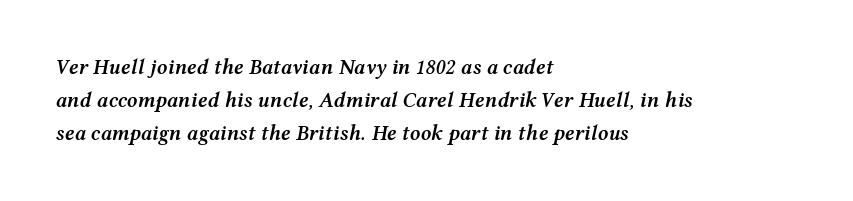
The image shows 21 px text type, italic (leaning right); set left-aligned, normal line spacing (1.57x), normal letter spacing, not underlined.
